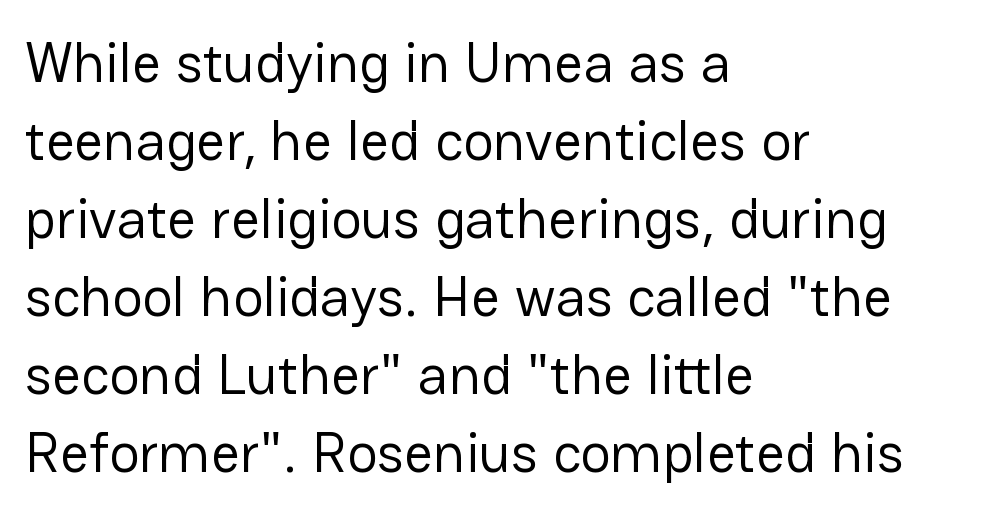
Q: Is the text bold? A: No.
Q: Is the text italic (slanted)? A: No, it is upright.
Q: Is the typeface a serif or a sans-serif typeface? A: Sans-serif.
Q: Is the text underlined? A: No.
Q: How is the paragraph aligned? A: Left-aligned.
Q: Is the spacing between letters normal or unusually wide? A: Normal.
Q: Is the spacing between lines tight, normal or loose? A: Normal.
Q: Width (condensed, normal, or wide)? A: Normal.
Q: Stroke contrast? A: Low.
Q: x-height? A: Medium.
Q: Monospaced? A: No.
